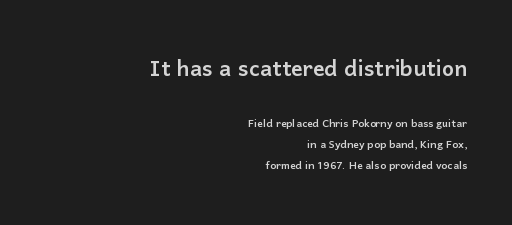
Q: Is the text italic (slanted)? A: No, it is upright.
Q: Is the typeface a serif or a sans-serif typeface? A: Sans-serif.
Q: Is the text underlined? A: No.
Q: How is the paragraph aligned? A: Right-aligned.
Q: Is the spacing between letters normal or unusually wide? A: Normal.
Q: Is the spacing between lines tight, normal or loose? A: Normal.
Q: Which block of text is set in a larger size, the first (top) or the second (bottom)? A: The first (top) one.
Q: Width (condensed, normal, or wide)? A: Normal.
Q: Stroke contrast? A: Low.
Q: x-height? A: Medium.
Q: Monospaced? A: No.
